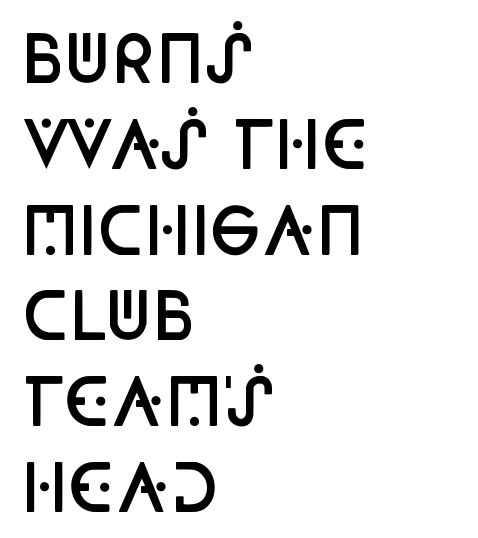
As a designer I'd log this as weight 600, semibold. Honestly, the letter spacing is just normal — you wouldn't notice it. Grotesque or geometric, the face here clearly has no serifs. The zone under the glyphs is completely vacant. The paragraph has a hard left edge and a soft right edge.
